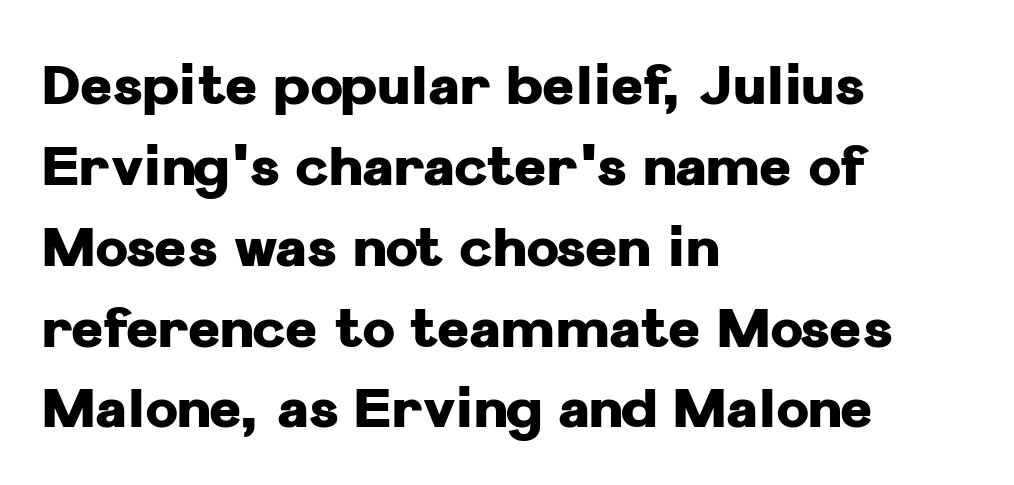
The paragraph shown leans on its left margin. Posture: upright roman. Honestly, there is no underline to notice here at all. The letters carry no serifs — their stems end cleanly without finishing strokes. The vertical gap from one line to the next is medium. Each letter keeps its own natural width here, so spacing adapts to shape.
